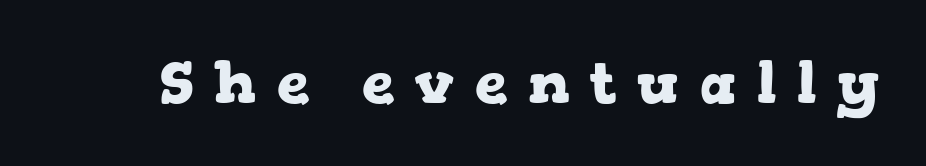
In terms of letterspacing, this is a distinctly airy, spread setting. Every letter is thick-stroked: bold, no question. Spacing verdict: proportional, widths tailored to each character. The glyphs are unaccompanied by any horizontal stroke below them. Old-style or modern, the face here clearly has serifs.
